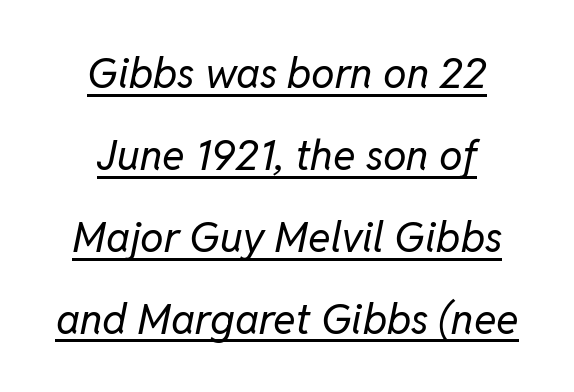
Q: Is the text bold? A: No.
Q: Is the text italic (slanted)? A: Yes, it leans right by about 11 degrees.
Q: Is the text underlined? A: Yes.
Q: How is the paragraph aligned? A: Centered.
Q: Is the spacing between letters normal or unusually wide? A: Normal.
Q: Is the spacing between lines tight, normal or loose? A: Loose.
Q: Width (condensed, normal, or wide)? A: Normal.
Q: Stroke contrast? A: Low.
Q: x-height? A: Medium.
Q: Monospaced? A: No.
